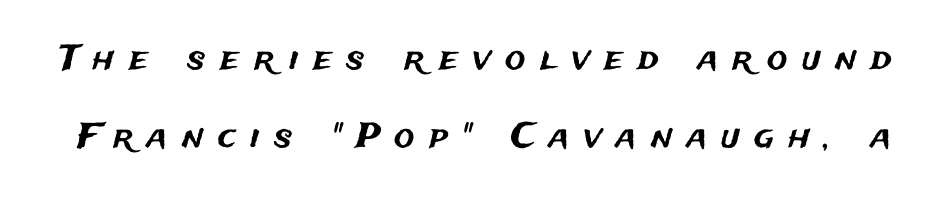
The image shows 34 px sans-serif type; set loose line spacing (2.3x), unusually wide letter spacing (+0.43 em), not underlined; medium stroke contrast and a medium x-height.
